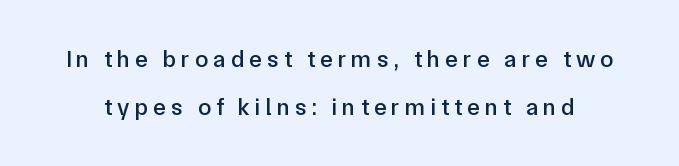
The image shows 24 px text type, upright; set loose line spacing (2.02x), unusually wide letter spacing (+0.21 em), not underlined.
